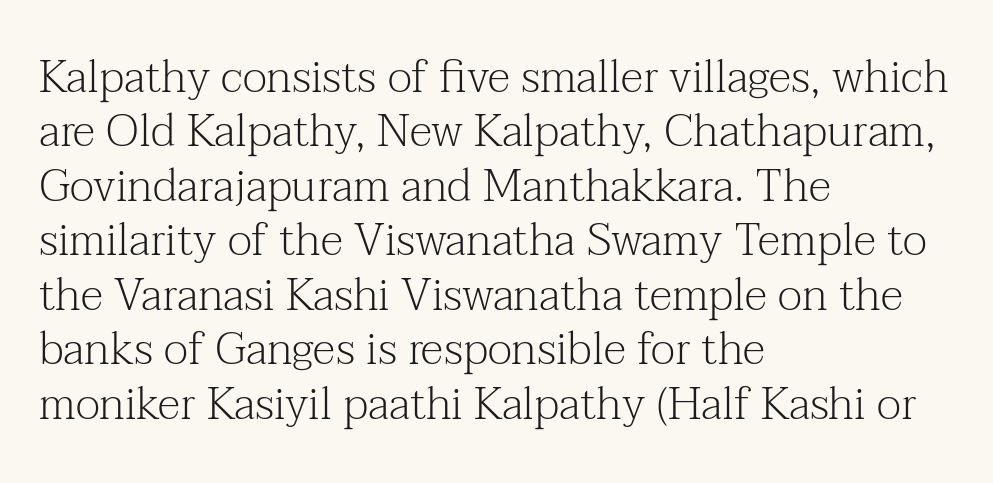
The image shows 45 px light serif type, upright; set left-aligned, line spacing 1.21x, normal letter spacing, not underlined; medium stroke contrast and a medium x-height.
